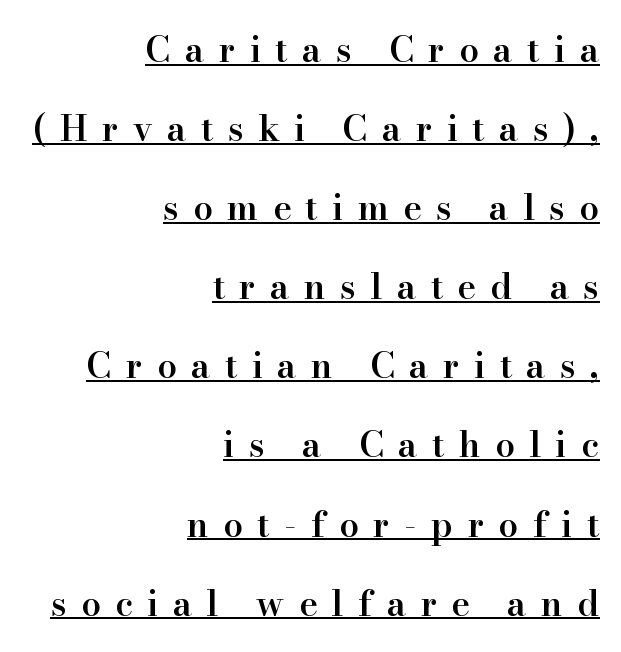
Check the space under the baseline: a stroke is drawn there. Character widths vary here, with narrow letters taking less room than wide ones. Visually the block forms a straight wall on the right and a jagged coastline on the left. The tracking jumps out immediately: characters are airy and widely separated. The sample has been set in demibold, a notch under bold.
